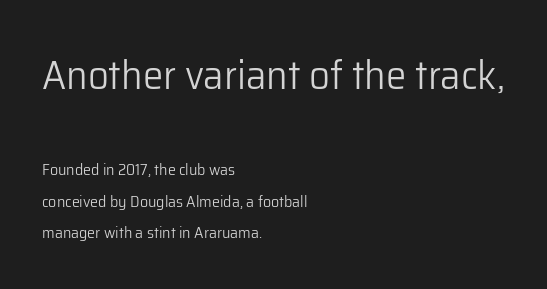
Compare the two chunks: the upper has the greater cap height. The font sits on the lighter half of the weight spectrum, regular included. If you drew a ruler down the left edge, every line would touch it. Every character sits straight up, as roman type does. Beneath every word, the page is bare. In terms of letterform style, serifs are entirely absent.
